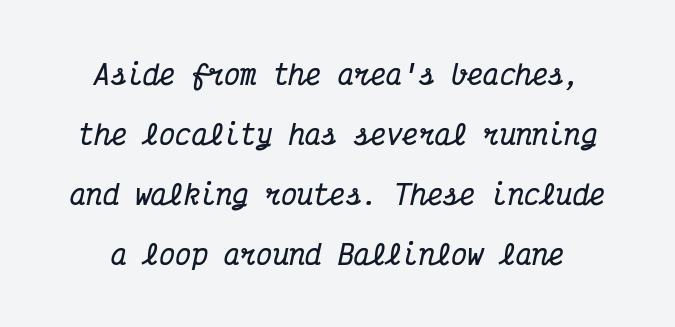
The image shows 27 px bold type, italic (leaning right); set loose line spacing (2.22x), normal letter spacing, not underlined.
